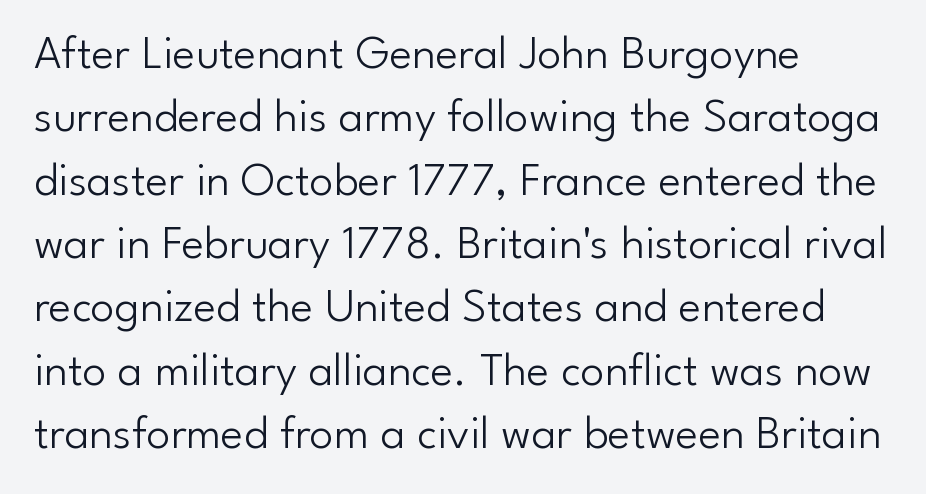
The image shows 48 px light sans-serif type, upright; set left-aligned, normal line spacing (1.32x), normal letter spacing, not underlined; low stroke contrast and a small x-height.
